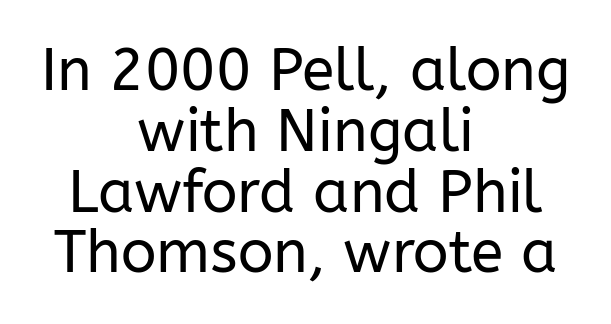
The compositor balanced each line on the midline. To sum up the face: it is a sans, with no serifs. The rendering uses natural spacing where letterforms have individual widths. Does the leading feel generous? Not at all — it's pinched. Type without underlining.
